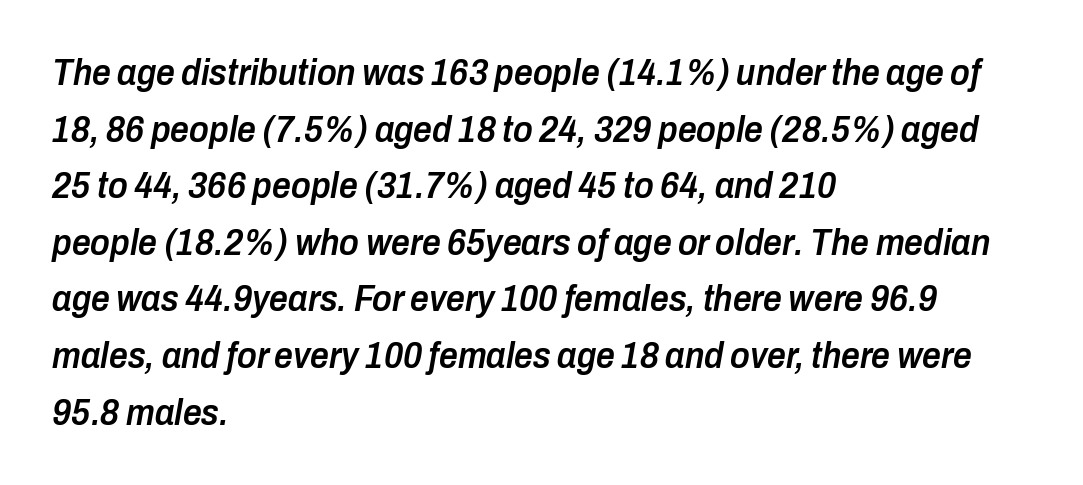
{"italic": "yes", "lean": "right", "slant_degrees": 10, "bold": "semi", "weight": "semibold", "width": "condensed", "stroke_contrast": "low", "x_height": "medium", "monospaced": "no", "underline": "no", "align": "left", "line_spacing": "normal", "line_spacing_ratio": 1.53, "letter_spacing": "normal", "letter_spacing_em": 0.0, "glyph_px": 37}
